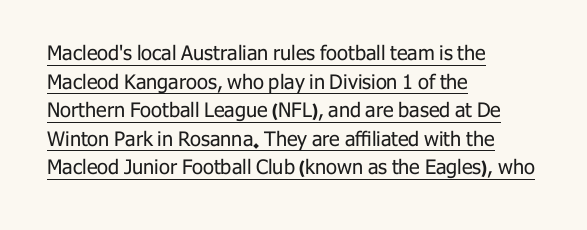
{"italic": "no", "bold": "no", "underline": "yes", "align": "left", "line_spacing": "normal", "line_spacing_ratio": 1.43, "letter_spacing": "normal", "letter_spacing_em": 0.0, "glyph_px": 20}
